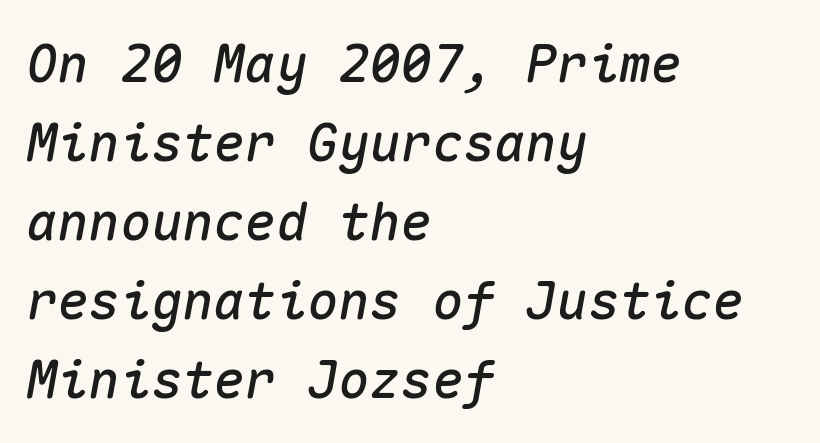
{"italic": "yes", "lean": "right", "slant_degrees": 10, "width": "normal", "stroke_contrast": "medium", "x_height": "medium", "monospaced": "yes", "underline": "no", "align": "left", "line_spacing": "normal", "line_spacing_ratio": 1.52, "letter_spacing": "normal", "letter_spacing_em": 0.0, "glyph_px": 52}
